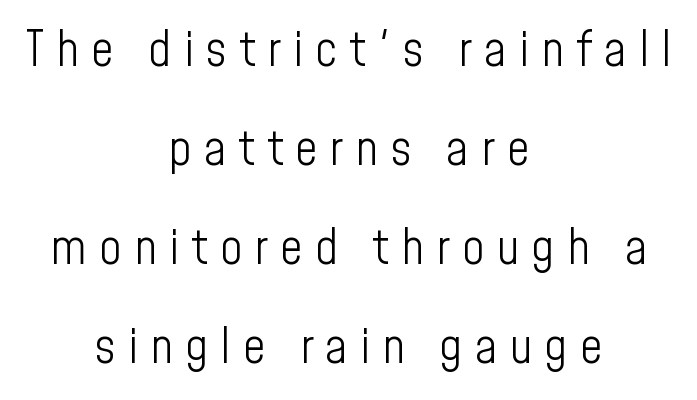
Unmarked baselines from the first word to the last. Characters remain perfectly vertical along every line. Neither beginnings nor endings align; midpoints do. Successive baselines arrive slowly, with a big drop between each. The rendering inserts visible extra space after every character. Heaviness? Minimal to ordinary, like unemphasized prose.
